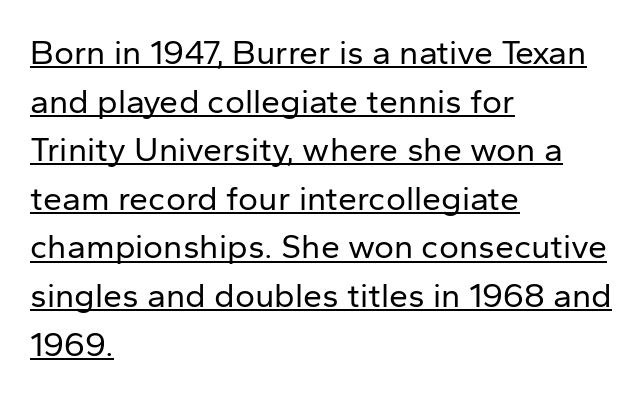
Honestly, the letter spacing is just normal — you wouldn't notice it. Short and long lines alike share a common starting point at left. You can see a thin bar hugging the bottom of the glyphs. Posture: upright roman.
